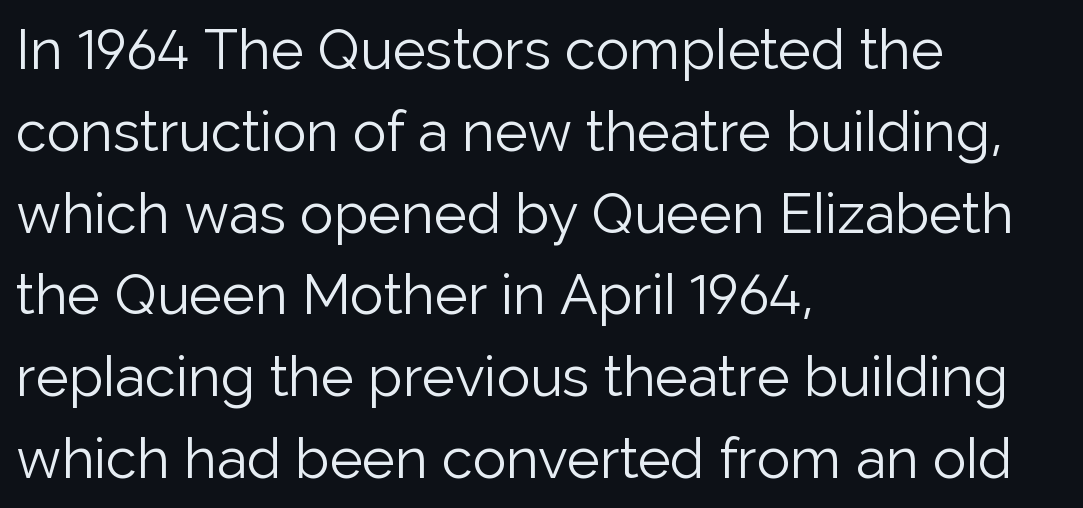
Q: Is the text bold? A: No.
Q: Is the text italic (slanted)? A: No, it is upright.
Q: Is the typeface a serif or a sans-serif typeface? A: Sans-serif.
Q: Is the text underlined? A: No.
Q: How is the paragraph aligned? A: Left-aligned.
Q: Is the spacing between letters normal or unusually wide? A: Normal.
Q: Is the spacing between lines tight, normal or loose? A: Normal.
Q: Width (condensed, normal, or wide)? A: Normal.
Q: Stroke contrast? A: Low.
Q: x-height? A: Medium.
Q: Monospaced? A: No.
